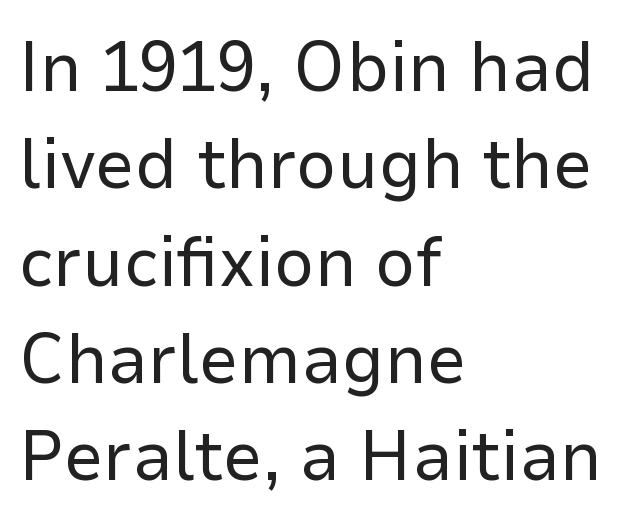
{"serif": "no", "italic": "no", "bold": "no", "weight": "regular", "width": "normal", "stroke_contrast": "low", "x_height": "medium", "monospaced": "no", "underline": "no", "align": "left", "line_spacing": "normal", "line_spacing_ratio": 1.37, "letter_spacing": "normal", "letter_spacing_em": 0.0, "glyph_px": 71}
